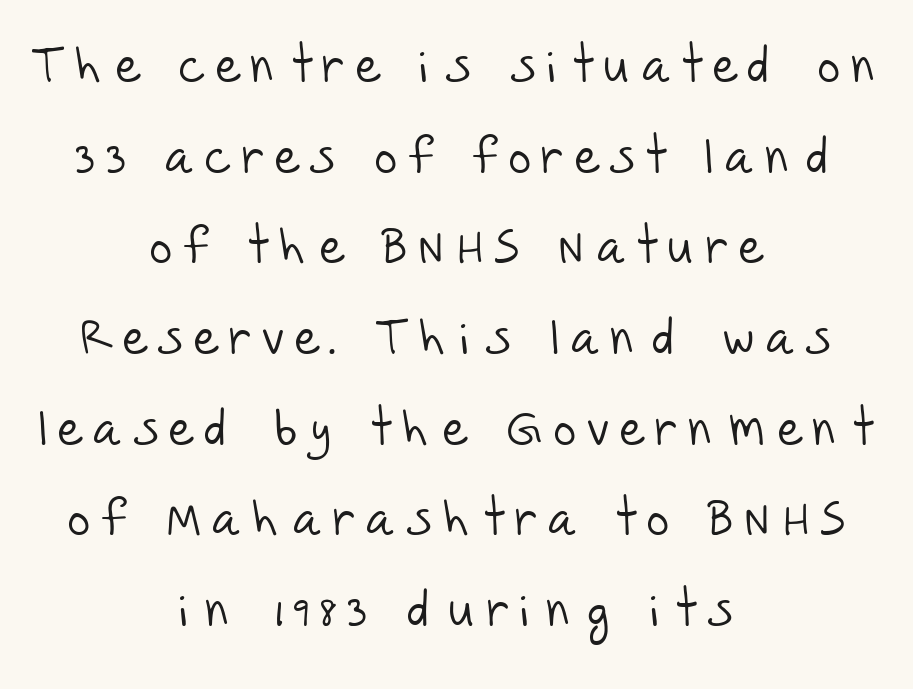
Is the letter spacing exaggerated? Yes — the characters are pushed far apart. Typeset on center — no edge is straight. Proportional: the letters do not fall into vertical columns. A typesetter would label this face a sans. Descenders are the only things crossing below the line. The font is comparable to plain body text, perhaps lighter.
